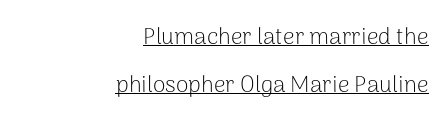
{"italic": "no", "bold": "no", "underline": "yes", "align": "right", "line_spacing": "loose", "line_spacing_ratio": 2.1, "letter_spacing": "normal", "letter_spacing_em": 0.0, "glyph_px": 23}
